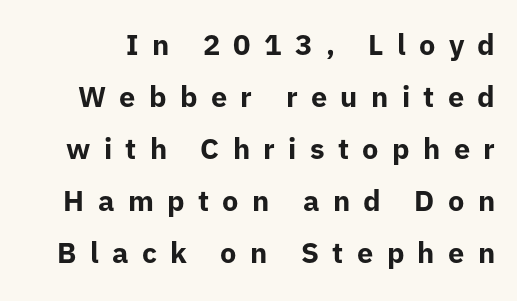
Tracking value appears strongly positive — letters spread wide. This sample has the flowing, uneven cadence of proportional lettering. Weight: bold. Check where the strokes stop: nothing finishes them off — pure sans. Does the lettering tilt? It doesn't — this is upright.
